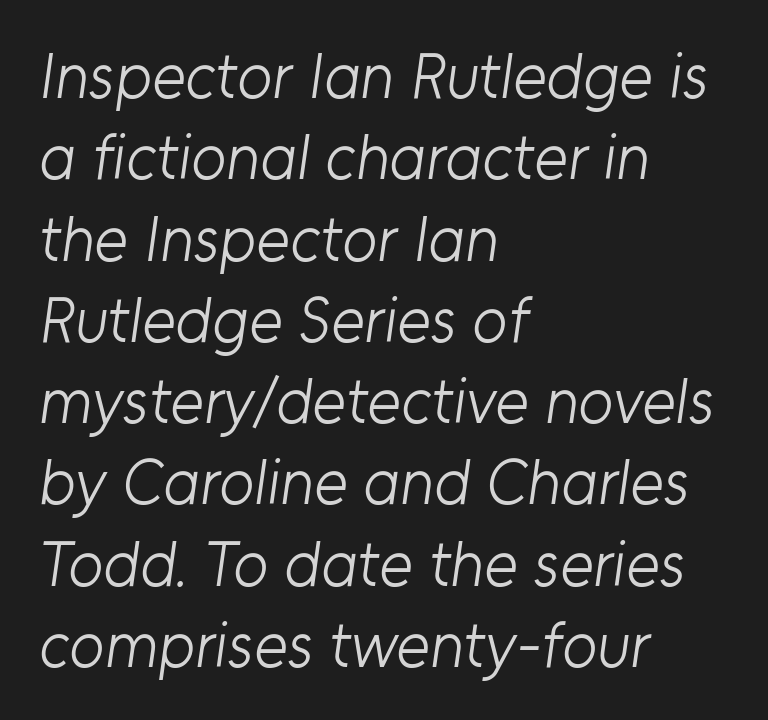
Q: Is the text bold? A: No.
Q: Is the typeface a serif or a sans-serif typeface? A: Sans-serif.
Q: Is the text underlined? A: No.
Q: How is the paragraph aligned? A: Left-aligned.
Q: Is the spacing between letters normal or unusually wide? A: Normal.
Q: Is the spacing between lines tight, normal or loose? A: Normal.
Q: Width (condensed, normal, or wide)? A: Normal.
Q: Stroke contrast? A: Low.
Q: x-height? A: Medium.
Q: Monospaced? A: No.
